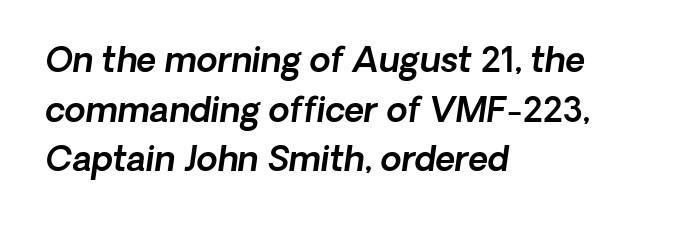
The image shows 34 px sans-serif type; set left-aligned, normal line spacing (1.46x), normal letter spacing, not underlined; a medium x-height.
